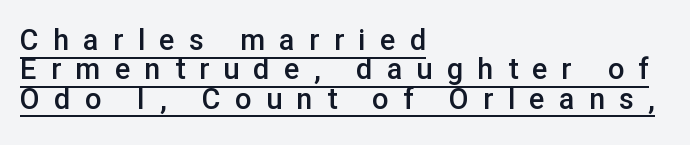
The image shows 29 px semibold sans-serif type, upright; set left-aligned, tight line spacing (1.01x), unusually wide letter spacing (+0.49 em), underlined; low stroke contrast and a medium x-height.
